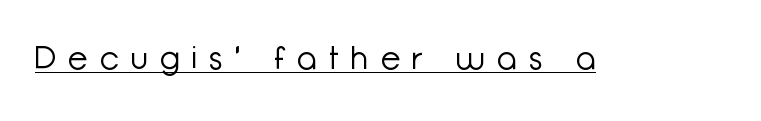
The image shows 32 px light sans-serif type, upright; set unusually wide letter spacing (+0.39 em), underlined; low stroke contrast and a medium x-height.
